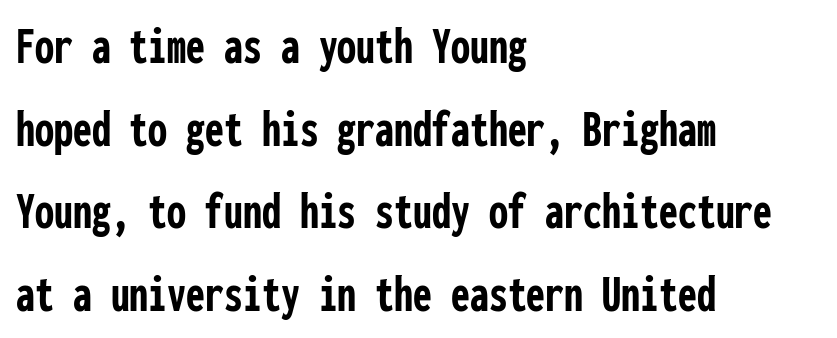
{"serif": "no", "italic": "no", "bold": "yes", "weight": "semibold", "width": "condensed", "stroke_contrast": "low", "x_height": "medium", "monospaced": "yes", "underline": "no", "align": "left", "line_spacing": "normal", "line_spacing_ratio": 1.53, "letter_spacing": "normal", "letter_spacing_em": 0.0, "glyph_px": 54}
